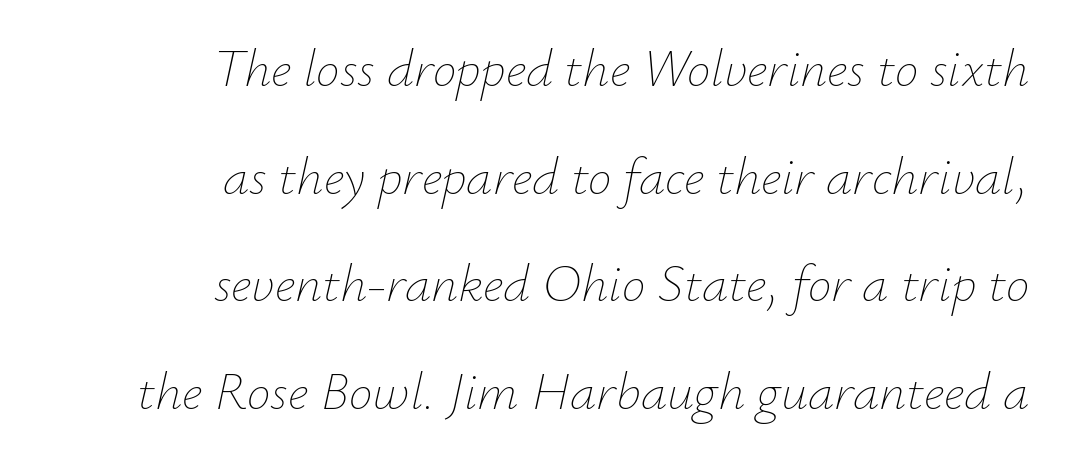
{"italic": "yes", "lean": "right", "slant_degrees": 12, "bold": "no", "weight": "thin", "width": "normal", "stroke_contrast": "low", "x_height": "small", "monospaced": "no", "underline": "no", "align": "right", "line_spacing": "loose", "line_spacing_ratio": 2.03, "letter_spacing": "normal", "letter_spacing_em": 0.0, "glyph_px": 53}
